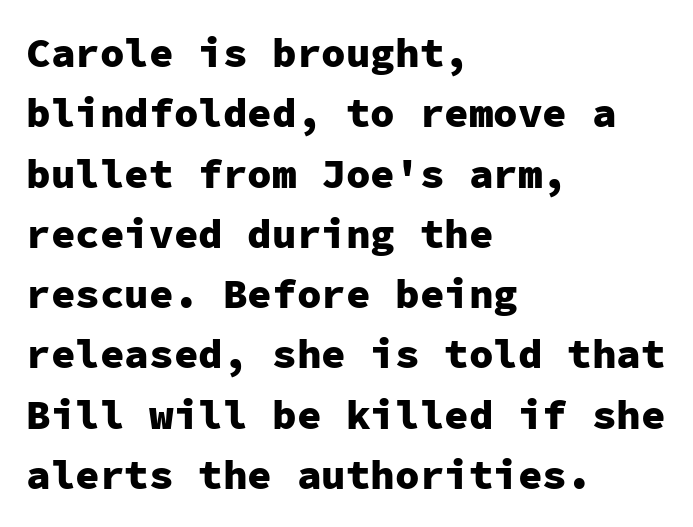
The foot of each line stays bare and open. Tracking here is standard; glyphs follow each other at the usual distance. Look at the bottom of the vertical strokes: they stop flat, with no serifs. Monospaced: the letters line up in strict vertical columns. Weight: bold. The specimen reads as upright at a glance.
